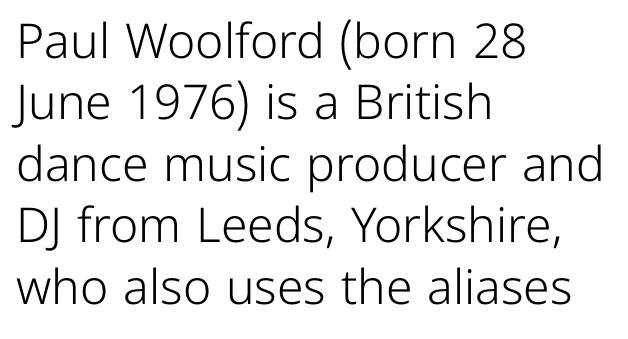
Q: Is the text bold? A: No.
Q: Is the text italic (slanted)? A: No, it is upright.
Q: Is the typeface a serif or a sans-serif typeface? A: Sans-serif.
Q: Is the text underlined? A: No.
Q: How is the paragraph aligned? A: Left-aligned.
Q: Is the spacing between letters normal or unusually wide? A: Normal.
Q: Is the spacing between lines tight, normal or loose? A: Normal.
Q: Width (condensed, normal, or wide)? A: Normal.
Q: Stroke contrast? A: Low.
Q: x-height? A: Medium.
Q: Monospaced? A: No.
